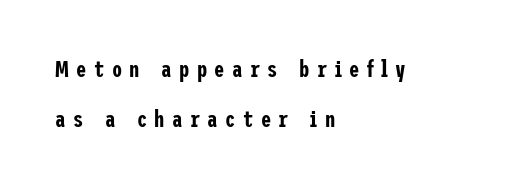
{"italic": "no", "underline": "no", "align": "left", "line_spacing": "loose", "line_spacing_ratio": 2.17, "letter_spacing": "wide", "letter_spacing_em": 0.32, "glyph_px": 23}
